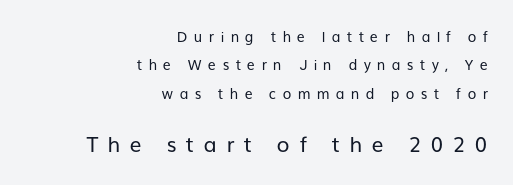
Q: Is the text bold? A: No.
Q: Is the text italic (slanted)? A: No, it is upright.
Q: Is the text underlined? A: No.
Q: How is the paragraph aligned? A: Right-aligned.
Q: Is the spacing between letters normal or unusually wide? A: Unusually wide.
Q: Is the spacing between lines tight, normal or loose? A: Loose.
Q: Which block of text is set in a larger size, the first (top) or the second (bottom)? A: The second (bottom) one.
